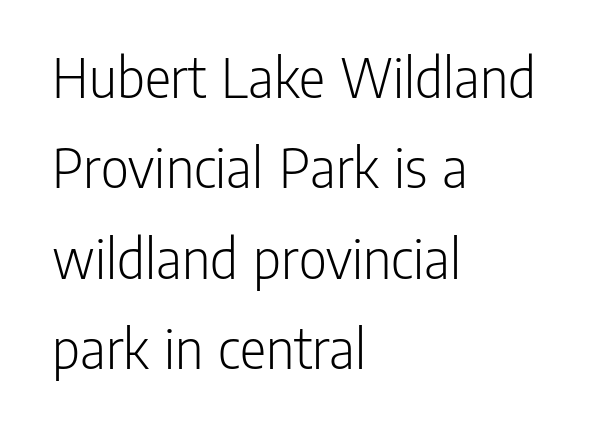
The passage shown has conventional tracking throughout. Nothing heavy about these letters — not bold at all. A classic flush-left, rag-right setting is used for this passage. Only glyphs here, with clear space below each row.
